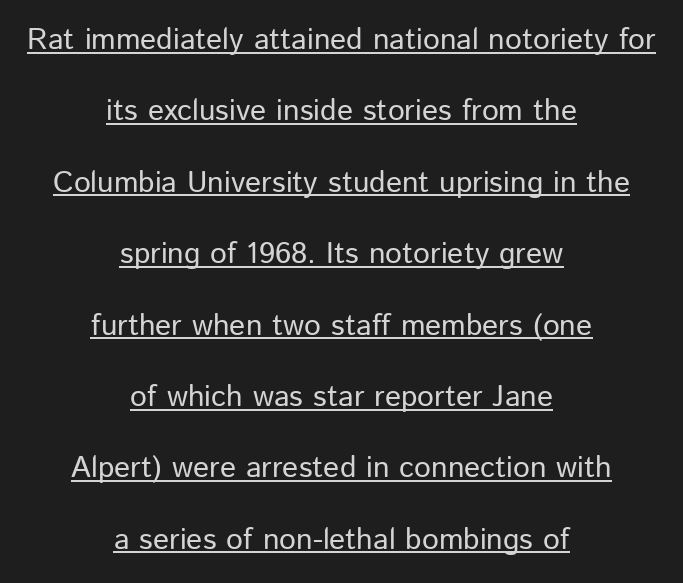
The image shows 30 px sans-serif type, upright; set centered, loose line spacing (2.38x), normal letter spacing, underlined; low stroke contrast and a medium x-height.
